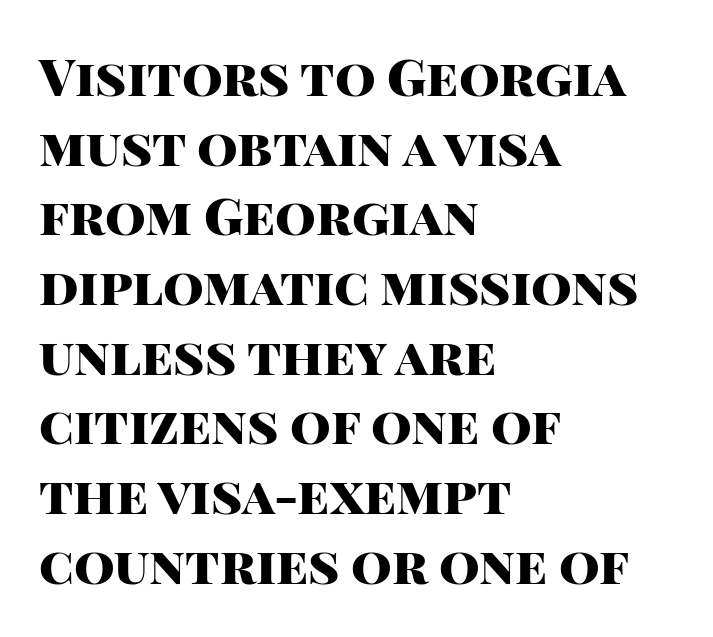
Q: Is the text bold? A: Yes.
Q: Is the text italic (slanted)? A: No, it is upright.
Q: Is the typeface a serif or a sans-serif typeface? A: Sans-serif.
Q: Is the text underlined? A: No.
Q: How is the paragraph aligned? A: Left-aligned.
Q: Is the spacing between letters normal or unusually wide? A: Normal.
Q: Is the spacing between lines tight, normal or loose? A: Normal.
Q: Width (condensed, normal, or wide)? A: Normal.
Q: Stroke contrast? A: High.
Q: x-height? A: Large.
Q: Monospaced? A: No.
